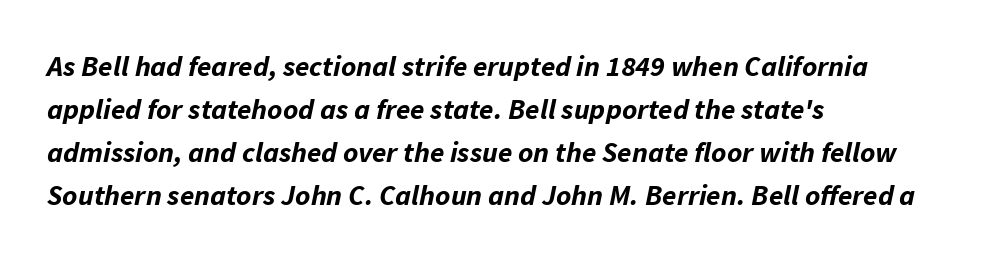
{"italic": "yes", "lean": "right", "slant_degrees": 11, "bold": "yes", "weight": "bold", "width": "normal", "stroke_contrast": "low", "x_height": "medium", "monospaced": "no", "underline": "no", "align": "left", "line_spacing": "normal", "line_spacing_ratio": 1.48, "letter_spacing": "normal", "letter_spacing_em": 0.0, "glyph_px": 29}
